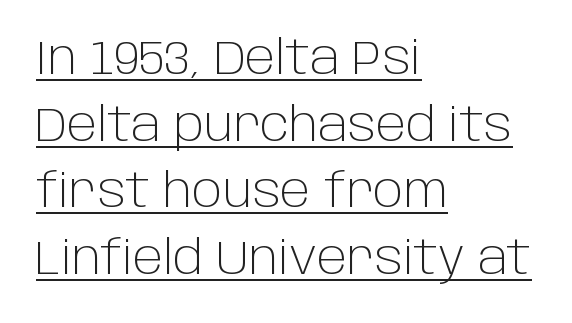
{"serif": "no", "italic": "no", "bold": "no", "weight": "light", "width": "normal", "stroke_contrast": "low", "x_height": "large", "monospaced": "no", "underline": "yes", "align": "left", "line_spacing": "normal", "line_spacing_ratio": 1.42, "letter_spacing": "normal", "letter_spacing_em": 0.0, "glyph_px": 47}
